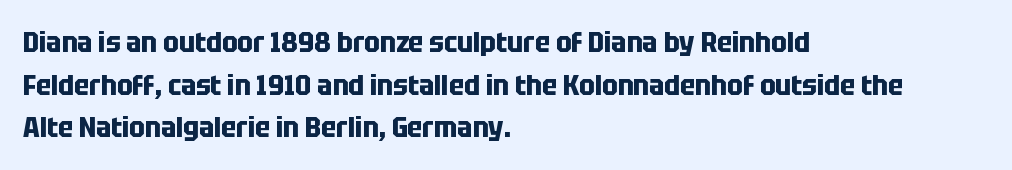
Q: Is the text bold? A: Yes.
Q: Is the text italic (slanted)? A: No, it is upright.
Q: Is the typeface a serif or a sans-serif typeface? A: Sans-serif.
Q: Is the text underlined? A: No.
Q: How is the paragraph aligned? A: Left-aligned.
Q: Is the spacing between letters normal or unusually wide? A: Normal.
Q: Is the spacing between lines tight, normal or loose? A: Normal.
Q: Width (condensed, normal, or wide)? A: Condensed.
Q: Stroke contrast? A: Low.
Q: x-height? A: Large.
Q: Monospaced? A: No.
